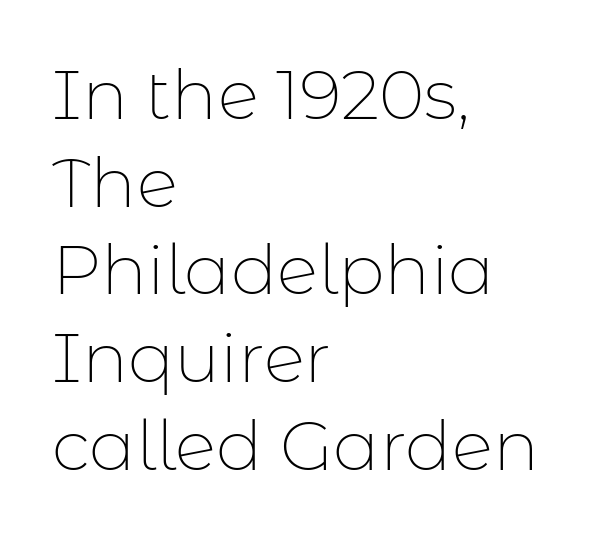
Vertically, the passage feels balanced, rows spaced as you'd expect. What kind of face is this? One without serifs — a sans. Spacing verdict: proportional, widths tailored to each character. Quick note: not italic, upright. Visually the block forms a straight wall on the left and a jagged coastline on the right. The characters are drawn with everyday or finer stroke widths.
